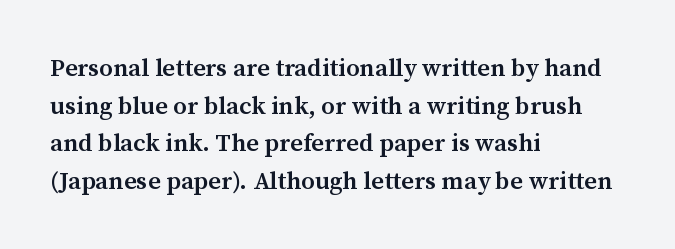
{"italic": "no", "bold": "semi", "underline": "no", "align": "left", "line_spacing": "normal", "line_spacing_ratio": 1.51, "letter_spacing": "normal", "letter_spacing_em": 0.0, "glyph_px": 25}
